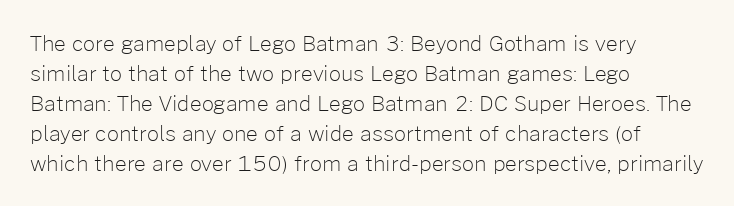
Q: Is the text bold? A: No.
Q: Is the text italic (slanted)? A: No, it is upright.
Q: Is the text underlined? A: No.
Q: How is the paragraph aligned? A: Left-aligned.
Q: Is the spacing between letters normal or unusually wide? A: Normal.
Q: Is the spacing between lines tight, normal or loose? A: Normal.
